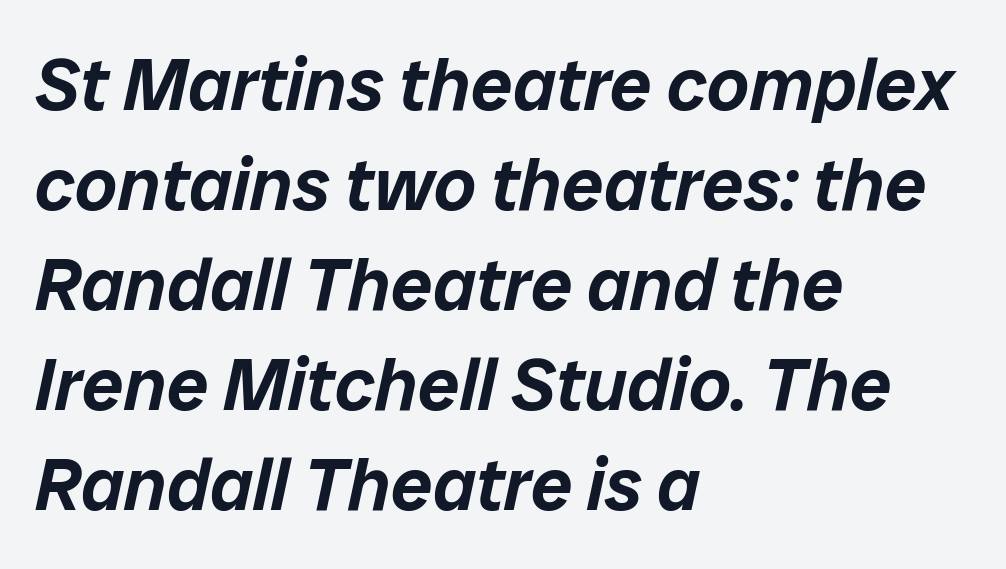
Q: Is the text italic (slanted)? A: Yes, it leans right by about 12 degrees.
Q: Is the text underlined? A: No.
Q: How is the paragraph aligned? A: Left-aligned.
Q: Is the spacing between letters normal or unusually wide? A: Normal.
Q: Is the spacing between lines tight, normal or loose? A: Normal.
Q: Width (condensed, normal, or wide)? A: Normal.
Q: Stroke contrast? A: Low.
Q: x-height? A: Medium.
Q: Monospaced? A: No.
